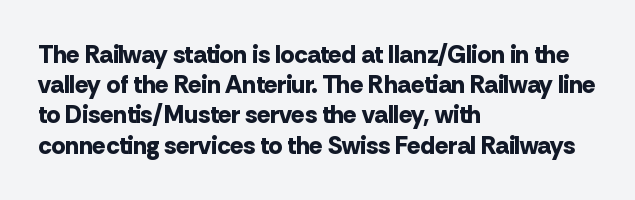
Q: Is the text bold? A: Yes.
Q: Is the text italic (slanted)? A: No, it is upright.
Q: Is the text underlined? A: No.
Q: How is the paragraph aligned? A: Left-aligned.
Q: Is the spacing between letters normal or unusually wide? A: Normal.
